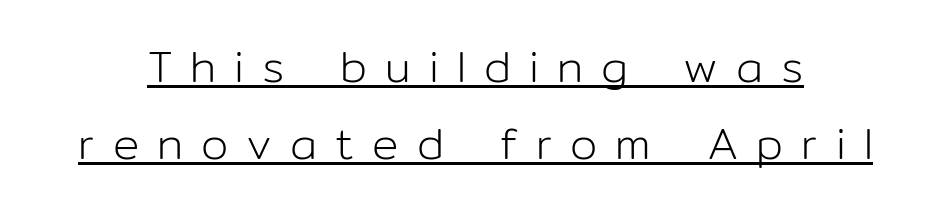
Words appear elongated and porous because spacing is wide. Stem width sits at or under what a default text font uses. Varying glyph widths throughout — classic text-font behaviour. A typographer would call this underscored text. Posture: vertical. Unlike a traditional serif, this face leaves its strokes unadorned.
